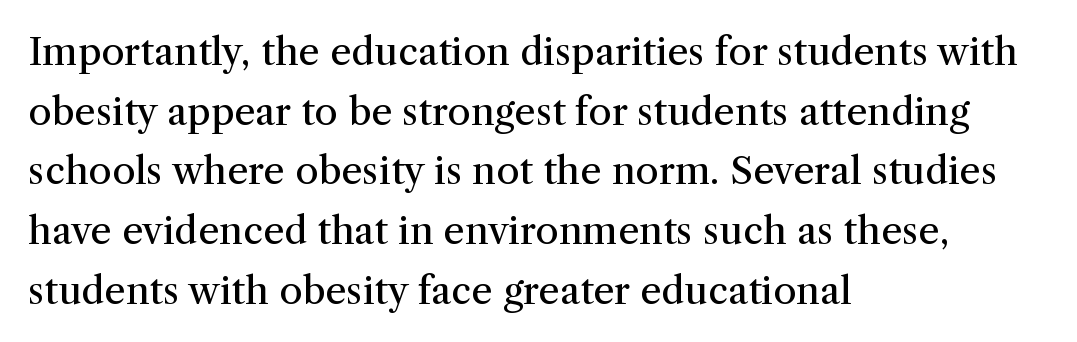
Italic: no, the glyphs are upright roman. The space beneath each line is pristine and unruled. The rendering uses natural spacing where letterforms have individual widths. The designer left line spacing at the default. Which margin do the lines hug? The left one — the right edge is uneven.
